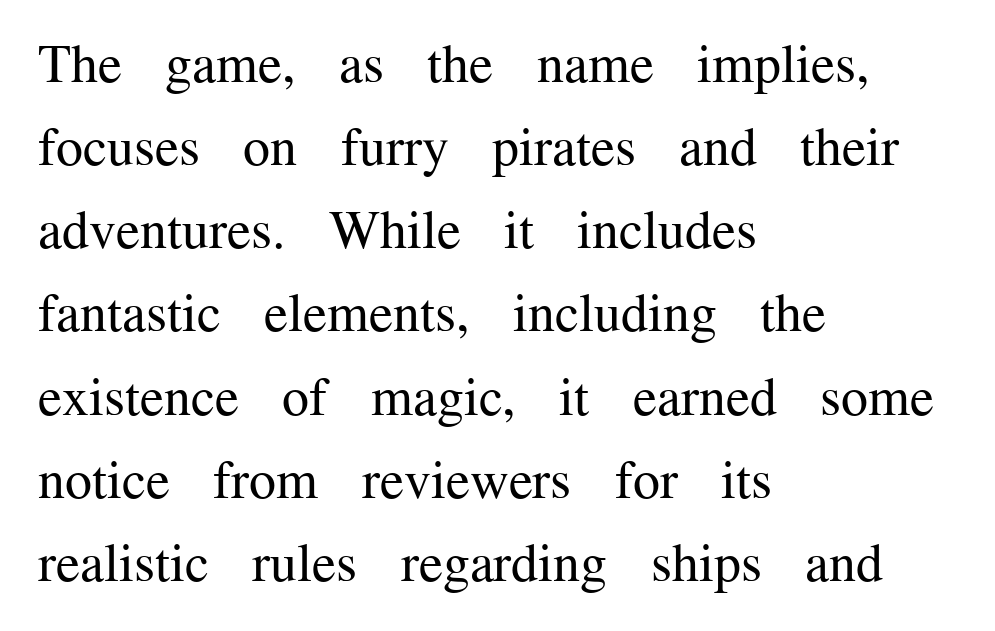
{"serif": "yes", "italic": "no", "bold": "no", "weight": "regular", "width": "normal", "stroke_contrast": "medium", "x_height": "medium", "monospaced": "no", "underline": "no", "align": "left", "line_spacing": "normal", "line_spacing_ratio": 1.54, "letter_spacing": "normal", "letter_spacing_em": 0.0, "glyph_px": 54}
